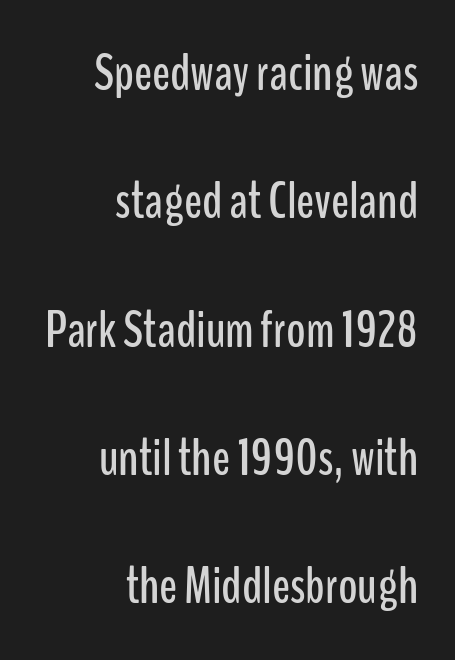
Q: Is the text italic (slanted)? A: No, it is upright.
Q: Is the typeface a serif or a sans-serif typeface? A: Sans-serif.
Q: Is the text underlined? A: No.
Q: How is the paragraph aligned? A: Right-aligned.
Q: Is the spacing between letters normal or unusually wide? A: Normal.
Q: Is the spacing between lines tight, normal or loose? A: Loose.
Q: Width (condensed, normal, or wide)? A: Condensed.
Q: Stroke contrast? A: Low.
Q: x-height? A: Medium.
Q: Monospaced? A: No.
